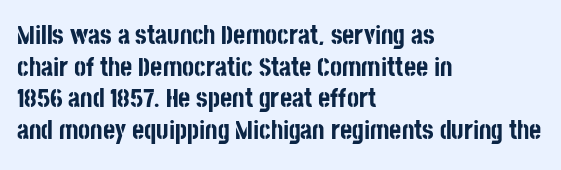
Q: Is the text bold? A: Yes.
Q: Is the text italic (slanted)? A: No, it is upright.
Q: Is the text underlined? A: No.
Q: How is the paragraph aligned? A: Left-aligned.
Q: Is the spacing between letters normal or unusually wide? A: Normal.
